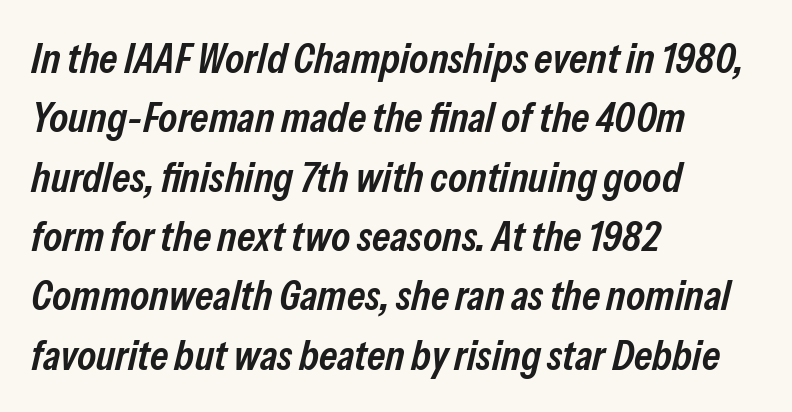
Compared with a centered layout, this one pins lines to the left instead. Default kerning and tracking; the words read as compact shapes. The block of text has a typical density, with ordinary space between rows. Look at the stroke-to-counter ratio: somewhat heavy, a semibold. Do the characters align in a grid? No, the font is proportional. The glyphs are unaccompanied by any horizontal stroke below them.
